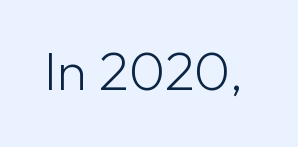
The image shows 55 px light sans-serif type, upright; set normal letter spacing, not underlined; low stroke contrast and a medium x-height.
